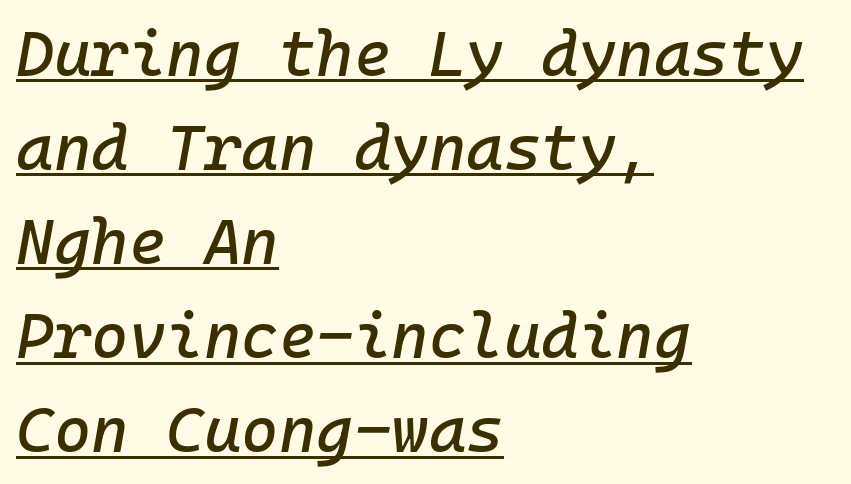
The image shows 64 px text type, italic (leaning right); set left-aligned, normal line spacing (1.47x), normal letter spacing, underlined; low stroke contrast and a medium x-height.
